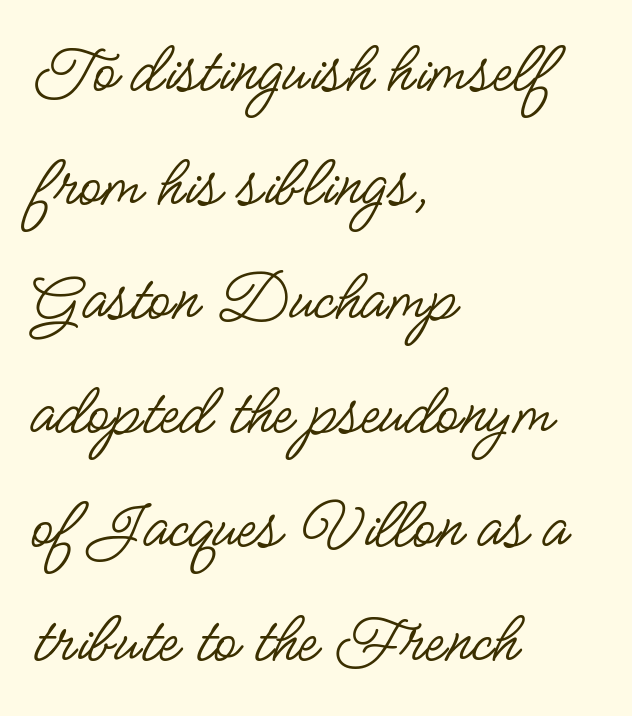
The image shows 74 px regular-weight, condensed sans-serif type; set left-aligned, normal line spacing (1.54x), normal letter spacing, not underlined; low stroke contrast and a small x-height.
